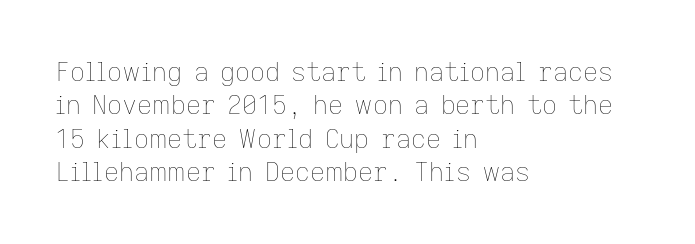
Compared with typical paragraphs, the rows here are spaced about the same. The letters stand straight up with perfectly vertical stems. Short and long lines alike share a common starting point at left. Is the stroke heavy? The answer is a plain regular-or-lighter. In terms of letterspacing, this is plain default setting. Just letters on the line, the space beneath them empty.
